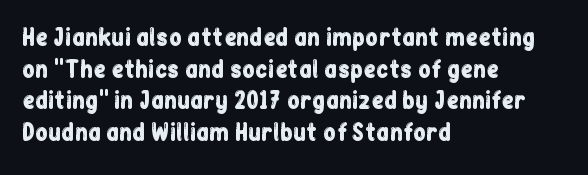
The image shows 23 px text type, upright; set left-aligned, normal line spacing (1.37x), normal letter spacing, not underlined.
